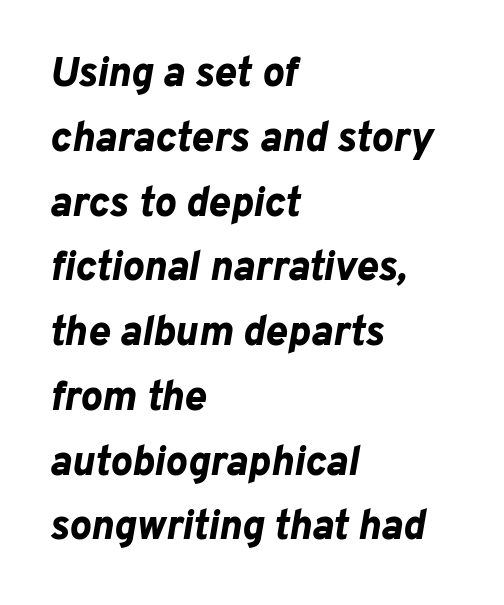
The image shows 41 px bold type, italic (leaning right); set left-aligned, normal line spacing (1.58x), normal letter spacing, not underlined; low stroke contrast and a medium x-height.
